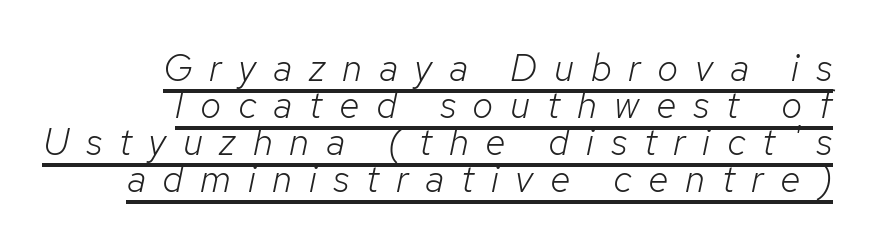
Q: Is the text bold? A: No.
Q: Is the text italic (slanted)? A: Yes, it leans right by about 12 degrees.
Q: Is the text underlined? A: Yes.
Q: How is the paragraph aligned? A: Right-aligned.
Q: Is the spacing between letters normal or unusually wide? A: Unusually wide.
Q: Is the spacing between lines tight, normal or loose? A: Tight.
Q: Width (condensed, normal, or wide)? A: Normal.
Q: Stroke contrast? A: Low.
Q: x-height? A: Medium.
Q: Monospaced? A: No.
